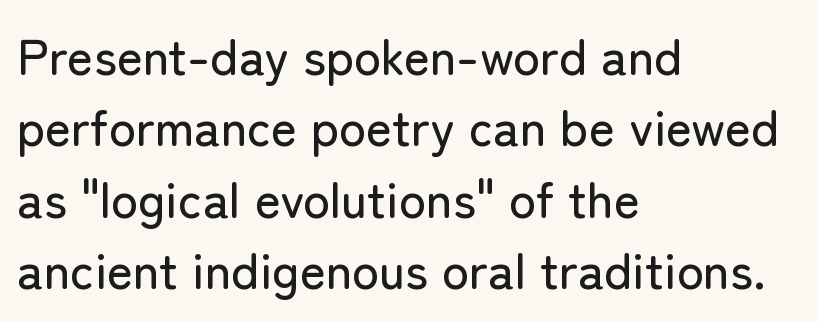
Q: Is the text italic (slanted)? A: No, it is upright.
Q: Is the typeface a serif or a sans-serif typeface? A: Sans-serif.
Q: Is the text underlined? A: No.
Q: How is the paragraph aligned? A: Left-aligned.
Q: Is the spacing between letters normal or unusually wide? A: Normal.
Q: Is the spacing between lines tight, normal or loose? A: Normal.
Q: Width (condensed, normal, or wide)? A: Normal.
Q: Stroke contrast? A: Low.
Q: x-height? A: Medium.
Q: Monospaced? A: No.
